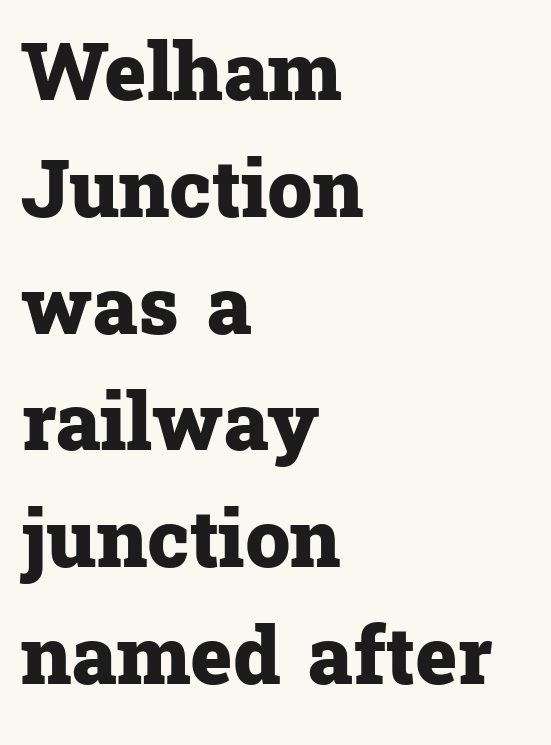
Q: Is the text bold? A: Yes.
Q: Is the text italic (slanted)? A: No, it is upright.
Q: Is the typeface a serif or a sans-serif typeface? A: Serif.
Q: Is the text underlined? A: No.
Q: How is the paragraph aligned? A: Left-aligned.
Q: Is the spacing between letters normal or unusually wide? A: Normal.
Q: Is the spacing between lines tight, normal or loose? A: Normal.
Q: Width (condensed, normal, or wide)? A: Normal.
Q: Stroke contrast? A: Low.
Q: x-height? A: Medium.
Q: Monospaced? A: No.
